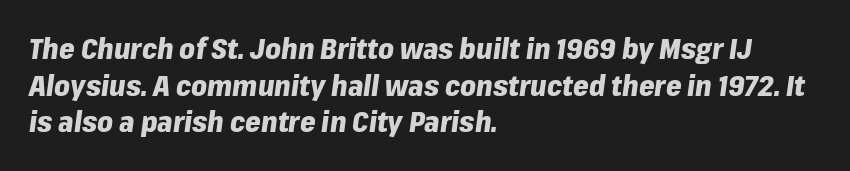
Q: Is the text bold? A: Yes.
Q: Is the text italic (slanted)? A: Yes, it leans right by about 8 degrees.
Q: Is the text underlined? A: No.
Q: How is the paragraph aligned? A: Left-aligned.
Q: Is the spacing between letters normal or unusually wide? A: Normal.
Q: Is the spacing between lines tight, normal or loose? A: Normal.
Q: Width (condensed, normal, or wide)? A: Normal.
Q: Stroke contrast? A: Low.
Q: x-height? A: Medium.
Q: Monospaced? A: No.
